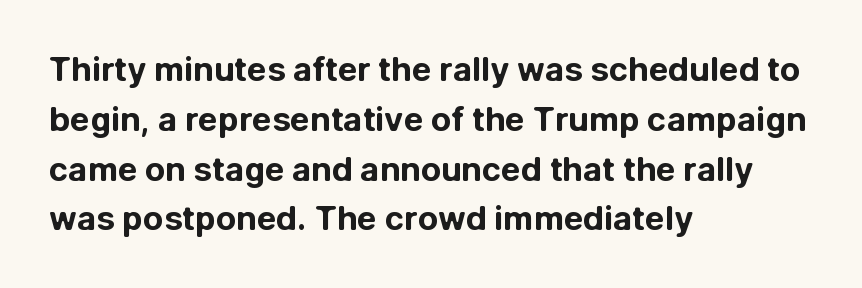
Q: Is the text bold? A: Yes.
Q: Is the text italic (slanted)? A: No, it is upright.
Q: Is the typeface a serif or a sans-serif typeface? A: Sans-serif.
Q: Is the text underlined? A: No.
Q: How is the paragraph aligned? A: Left-aligned.
Q: Is the spacing between letters normal or unusually wide? A: Normal.
Q: Is the spacing between lines tight, normal or loose? A: Normal.
Q: Width (condensed, normal, or wide)? A: Normal.
Q: Stroke contrast? A: Low.
Q: x-height? A: Medium.
Q: Monospaced? A: No.
